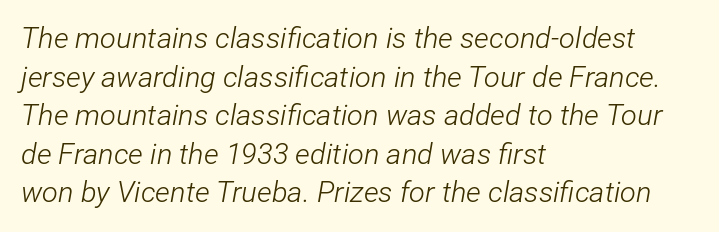
{"italic": "yes", "lean": "right", "slant_degrees": 12, "bold": "no", "weight": "light", "width": "condensed", "stroke_contrast": "low", "x_height": "medium", "monospaced": "no", "underline": "no", "align": "left", "line_spacing": "normal", "line_spacing_ratio": 1.33, "letter_spacing": "normal", "letter_spacing_em": 0.0, "glyph_px": 29}
